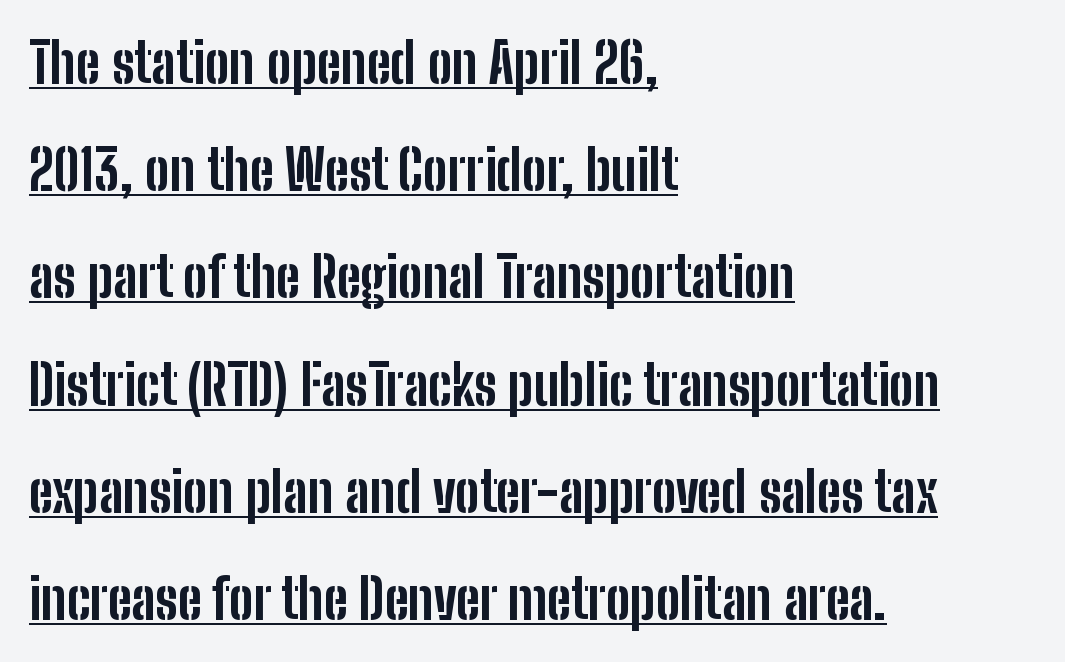
Underlining? Definitely there. Is the letter spacing exaggerated? No — it looks like the ordinary default. Line spacing here is loose. The typeface chosen for these lines omits serifs. One-word summary of the alignment: left. The letters advance in unequal steps, a hallmark of proportional type.
